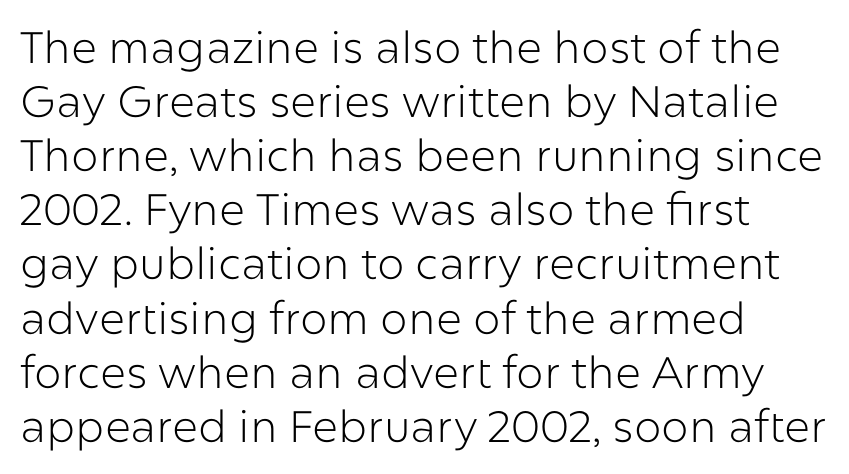
The image shows 44 px light sans-serif type, upright; set left-aligned, line spacing 1.23x, normal letter spacing, not underlined; low stroke contrast and a medium x-height.
